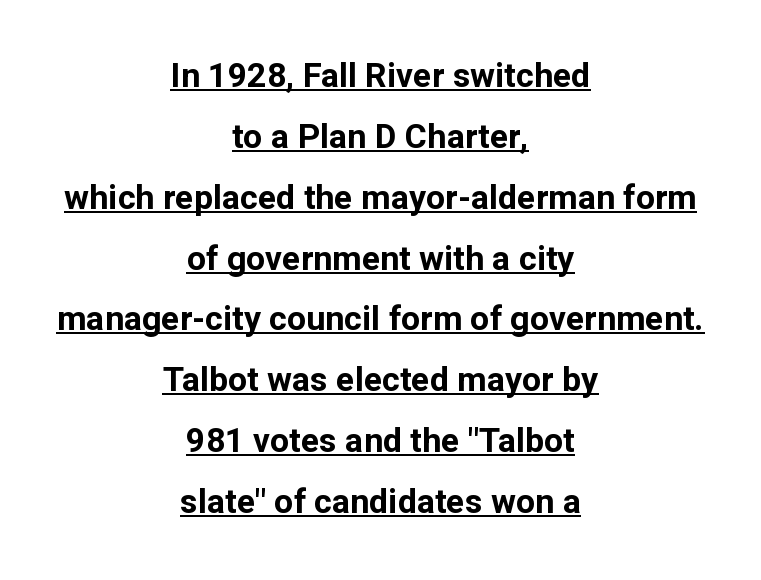
{"serif": "no", "italic": "no", "bold": "yes", "weight": "bold", "width": "normal", "stroke_contrast": "low", "x_height": "medium", "monospaced": "no", "underline": "yes", "align": "center", "line_spacing_ratio": 1.79, "letter_spacing": "normal", "letter_spacing_em": 0.0, "glyph_px": 34}
